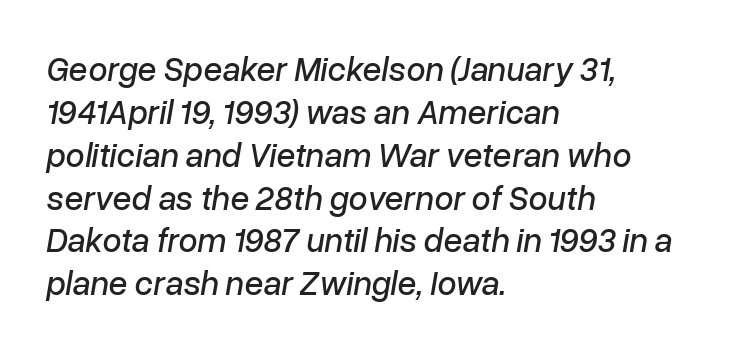
Q: Is the text italic (slanted)? A: Yes, it leans right by about 10 degrees.
Q: Is the text underlined? A: No.
Q: How is the paragraph aligned? A: Left-aligned.
Q: Is the spacing between letters normal or unusually wide? A: Normal.
Q: Is the spacing between lines tight, normal or loose? A: Normal.
Q: Width (condensed, normal, or wide)? A: Normal.
Q: Stroke contrast? A: Low.
Q: x-height? A: Medium.
Q: Monospaced? A: No.
